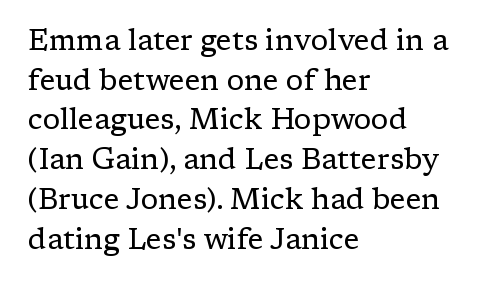
Leading matches the norm, producing a regular column. The rag falls on the right side of this text block. Does the lettering tilt? It doesn't — this is upright. The weight tops out at a normal text grade. Bare-footed words on every line. Observe the ordinary spacing: letters are neighbours, not strangers.
